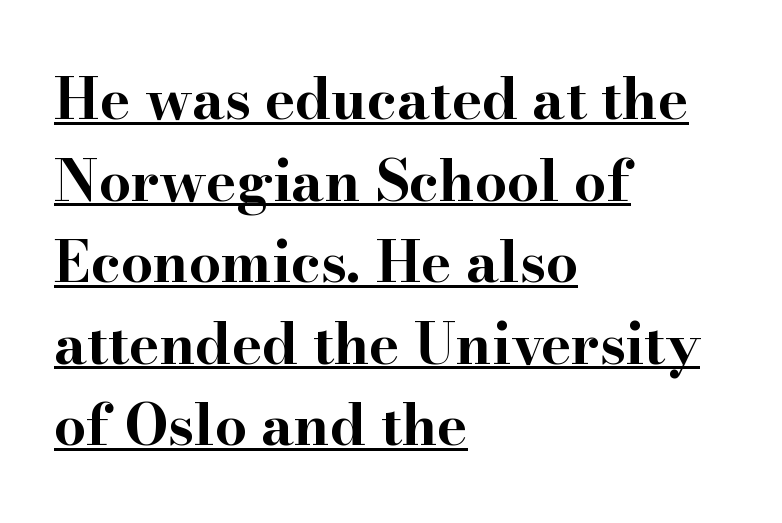
Regular leading. Typesetter's note: full bold, strokes at maximum text heaviness. The letterforms sit shoulder to shoulder at normal distance. Does a line run under the words? Yes, clearly.
